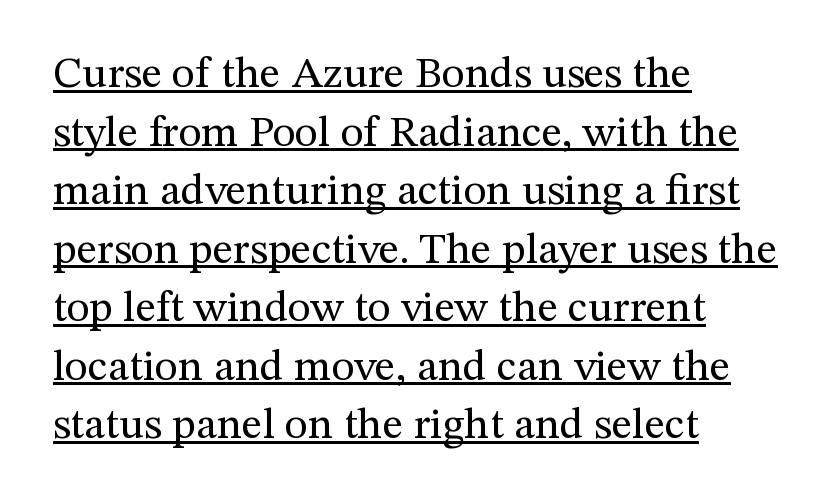
{"serif": "yes", "italic": "no", "bold": "no", "weight": "regular", "width": "normal", "stroke_contrast": "medium", "x_height": "medium", "monospaced": "no", "underline": "yes", "align": "left", "line_spacing": "normal", "line_spacing_ratio": 1.33, "letter_spacing": "normal", "letter_spacing_em": 0.0, "glyph_px": 44}
